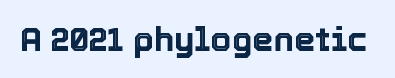
The image shows 34 px text type, upright; set normal letter spacing, not underlined; a medium x-height.
